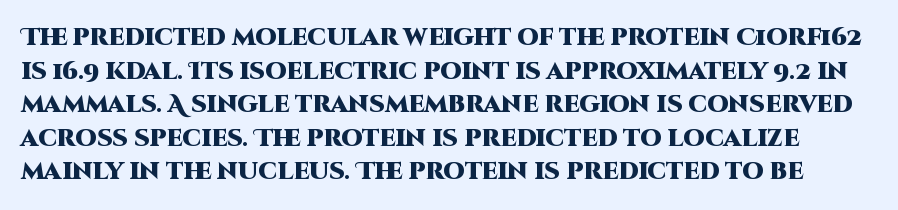
{"italic": "no", "bold": "yes", "underline": "no", "line_spacing": "normal", "line_spacing_ratio": 1.4, "letter_spacing": "normal", "letter_spacing_em": 0.0, "glyph_px": 24}
